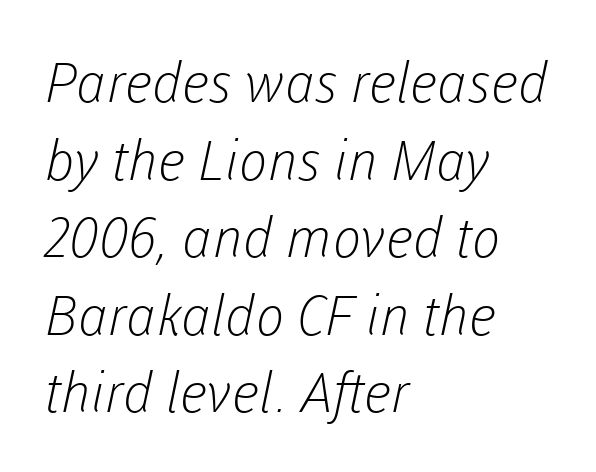
The line-height multiplier appears to be the usual default. Honestly, there is no underline to notice here at all. Typographically, this falls in the sans-serif category. The face used here is proportionally spaced, like ordinary book or web type.
